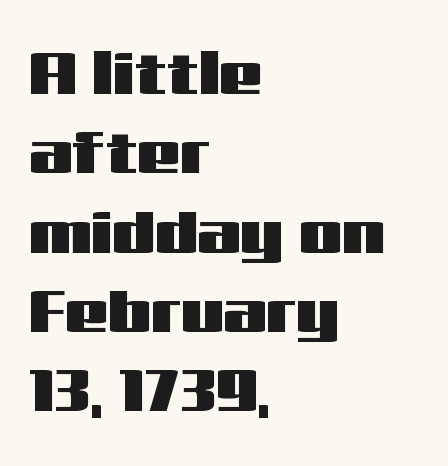
This rendering features lettering with no underline. The lines are quadded left. What kind of face is this? One without serifs — a sans. Notice how descenders clear the ascenders below comfortably — that's standard leading. No italicization has been applied; the sample stays upright. Here the glyphs are tracked normally, forming tight word shapes.
